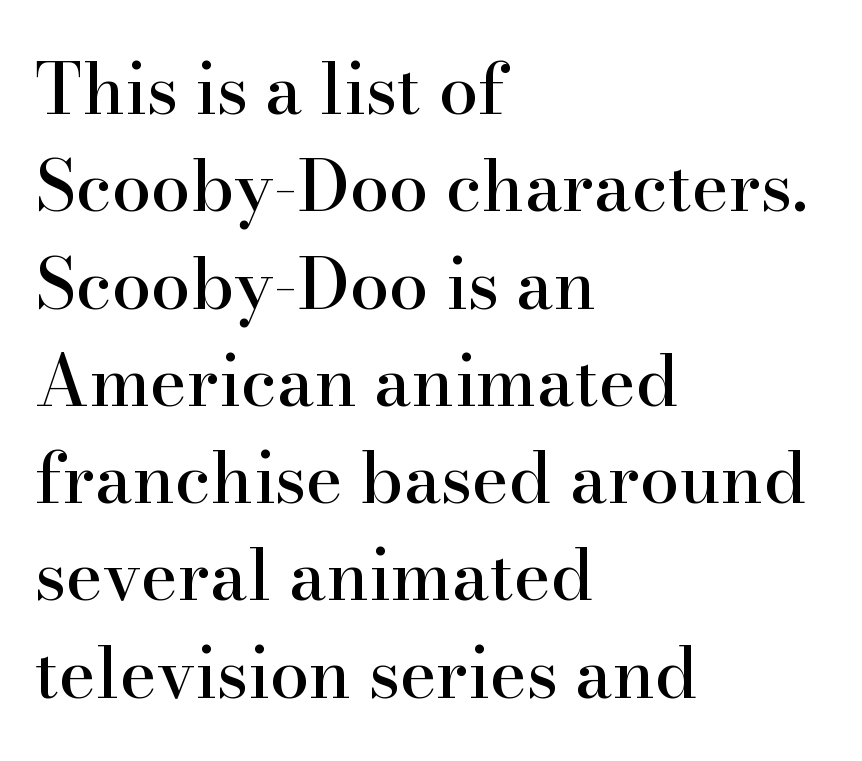
The image shows 70 px serif type, upright; set left-aligned, normal line spacing (1.39x), normal letter spacing, not underlined; high stroke contrast and a small x-height.
